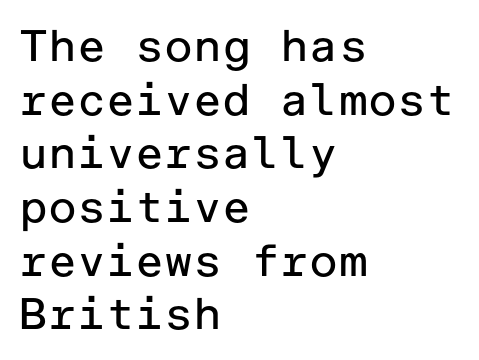
The image shows 44 px regular-weight sans-serif type, upright; set left-aligned, line spacing 1.22x, normal letter spacing, not underlined; low stroke contrast and a medium x-height.
